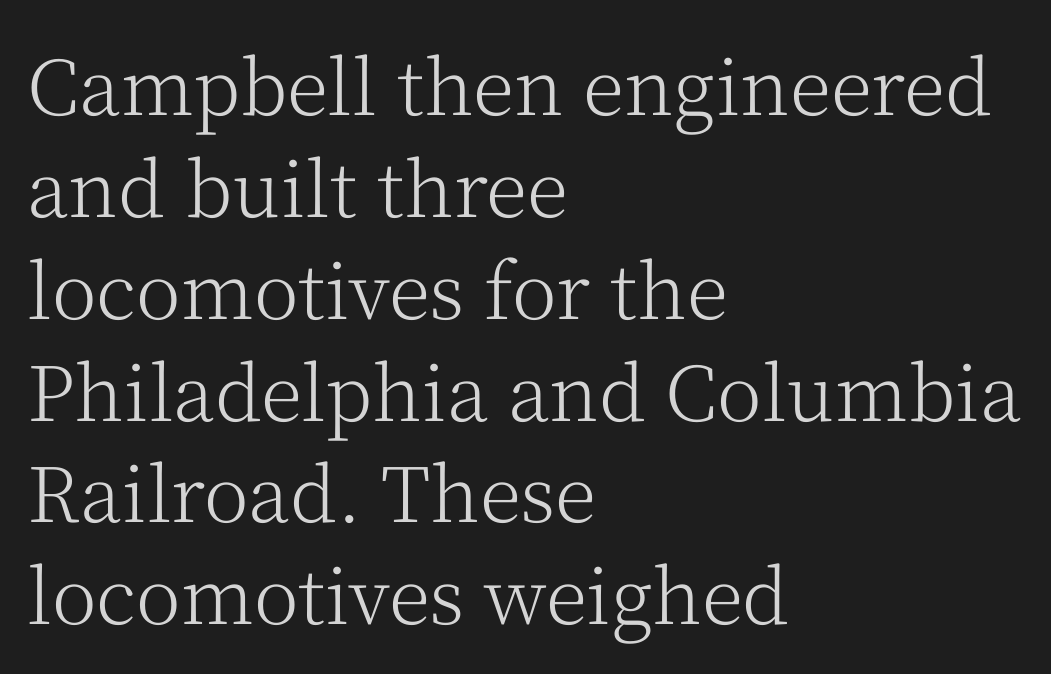
Q: Is the text bold? A: No.
Q: Is the text italic (slanted)? A: No, it is upright.
Q: Is the typeface a serif or a sans-serif typeface? A: Serif.
Q: Is the text underlined? A: No.
Q: How is the paragraph aligned? A: Left-aligned.
Q: Is the spacing between letters normal or unusually wide? A: Normal.
Q: Is the spacing between lines tight, normal or loose? A: Normal.
Q: Width (condensed, normal, or wide)? A: Normal.
Q: Stroke contrast? A: Medium.
Q: x-height? A: Medium.
Q: Monospaced? A: No.
